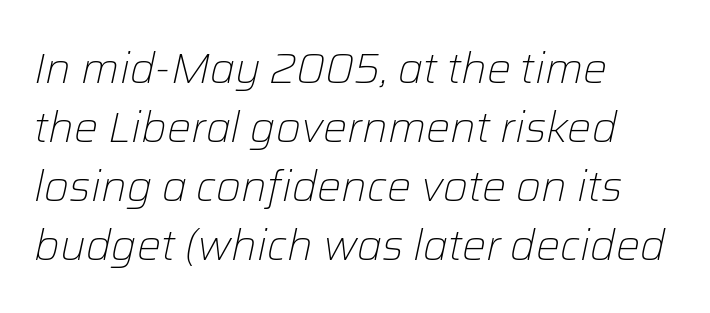
The strokes are not fattened; the text isn't bold. The paragraph shown leans on its left margin. Slanted lettering throughout. Character widths vary here, with narrow letters taking less room than wide ones. Evenly set lines give the paragraph a standard silhouette. Check under the words: just untouched page.
